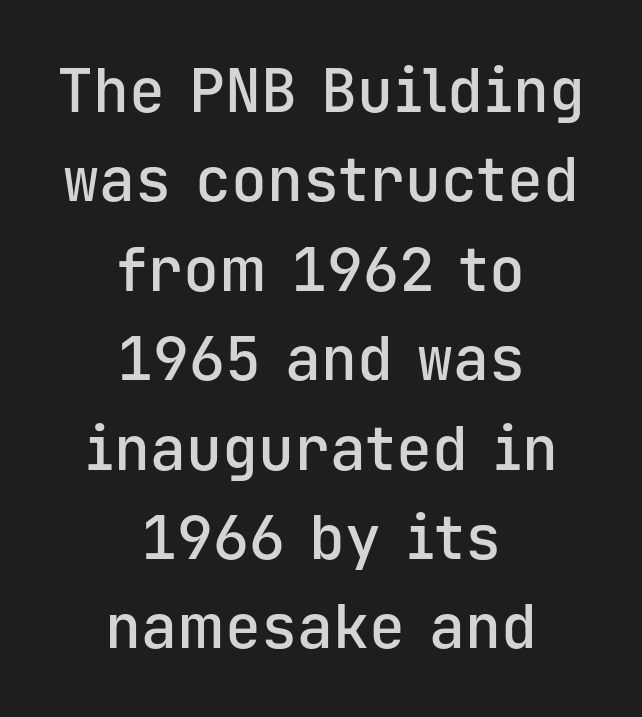
{"serif": "no", "italic": "no", "bold": "semi", "weight": "semibold", "width": "normal", "stroke_contrast": "low", "x_height": "medium", "monospaced": "yes", "underline": "no", "align": "center", "line_spacing": "normal", "line_spacing_ratio": 1.49, "letter_spacing": "normal", "letter_spacing_em": 0.0, "glyph_px": 60}
